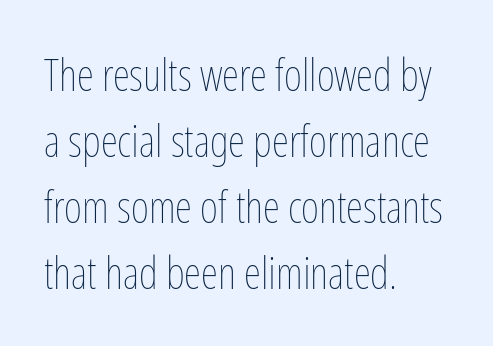
The image shows 44 px thin, condensed type, upright; set left-aligned, normal line spacing (1.5x), normal letter spacing, not underlined; low stroke contrast and a medium x-height.
